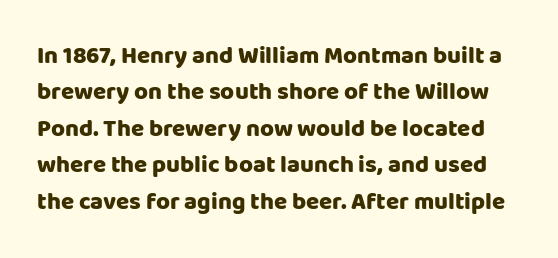
The image shows 24 px bold type, upright; set normal line spacing (1.52x), normal letter spacing, not underlined.
